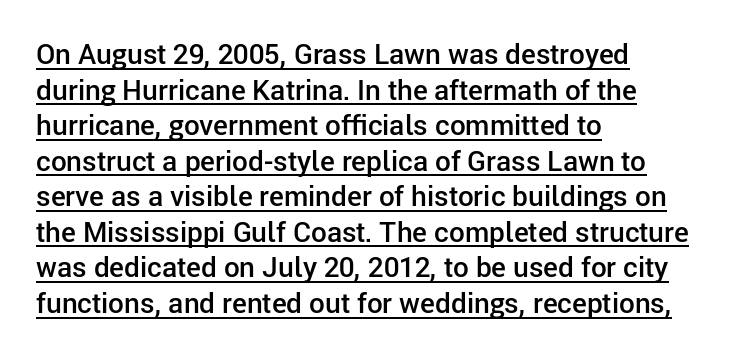
Q: Is the text bold? A: Semi-bold.
Q: Is the text italic (slanted)? A: No, it is upright.
Q: Is the typeface a serif or a sans-serif typeface? A: Sans-serif.
Q: Is the text underlined? A: Yes.
Q: How is the paragraph aligned? A: Left-aligned.
Q: Is the spacing between letters normal or unusually wide? A: Normal.
Q: Is the spacing between lines tight, normal or loose? A: Normal.
Q: Width (condensed, normal, or wide)? A: Normal.
Q: Stroke contrast? A: Low.
Q: x-height? A: Medium.
Q: Monospaced? A: No.
